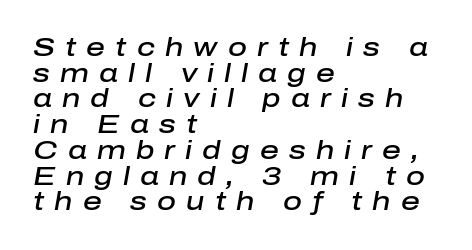
This rendering widens character spacing well past its baseline value. The specimen reads as italic at a glance. Has an underline been added? It has not. Strokes here are thickened, but only to semibold level.
